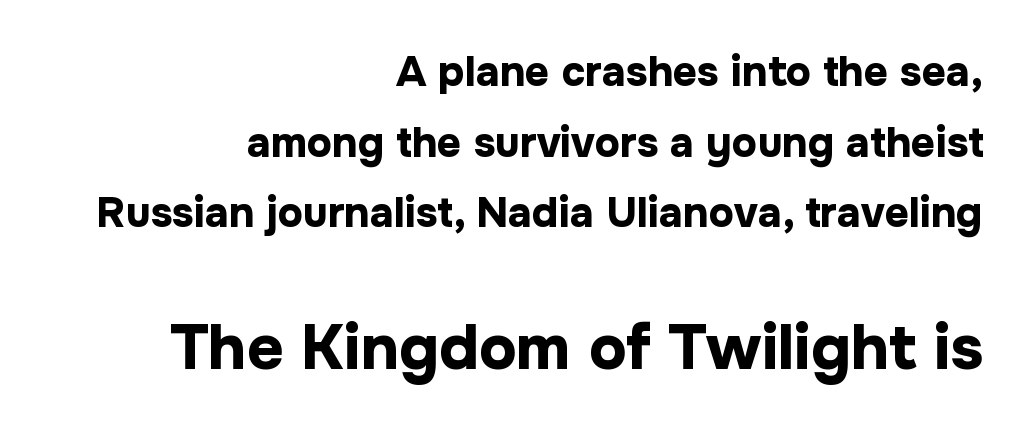
{"serif": "no", "italic": "no", "bold": "yes", "weight": "bold", "width": "normal", "stroke_contrast": "low", "x_height": "medium", "monospaced": "no", "underline": "no", "align": "right", "line_spacing": "normal", "line_spacing_ratio": 1.68, "letter_spacing": "normal", "letter_spacing_em": 0.0, "larger_block": "second", "size_ratio": 1.5, "glyph_px": 63}
